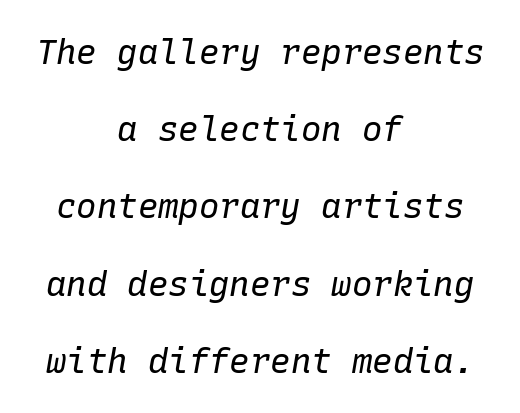
{"italic": "yes", "lean": "right", "slant_degrees": 10, "bold": "no", "weight": "regular", "width": "normal", "stroke_contrast": "low", "x_height": "medium", "monospaced": "yes", "underline": "no", "align": "center", "line_spacing": "loose", "line_spacing_ratio": 2.27, "letter_spacing": "normal", "letter_spacing_em": 0.0, "glyph_px": 34}
